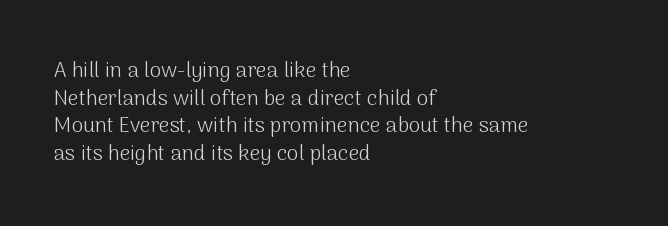
Q: Is the text bold? A: No.
Q: Is the text italic (slanted)? A: No, it is upright.
Q: Is the text underlined? A: No.
Q: How is the paragraph aligned? A: Left-aligned.
Q: Is the spacing between letters normal or unusually wide? A: Normal.
Q: Is the spacing between lines tight, normal or loose? A: Normal.
